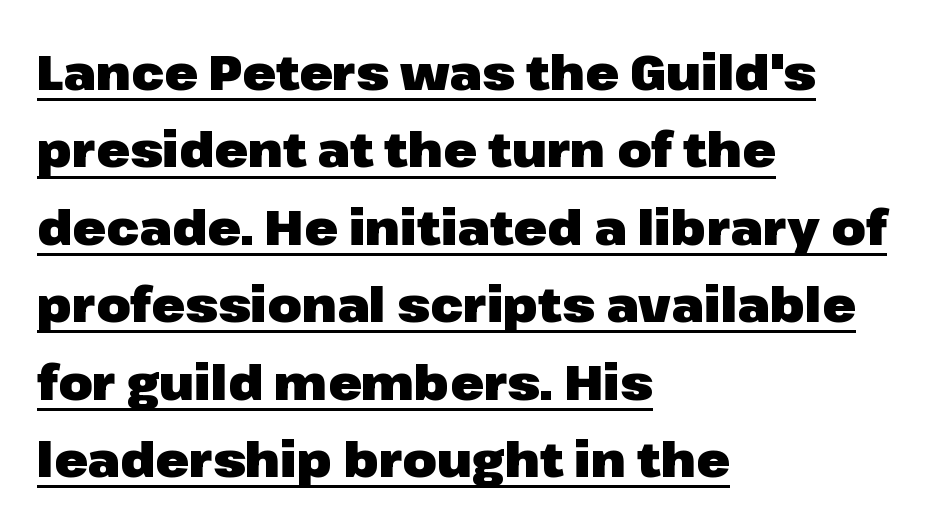
{"serif": "no", "italic": "no", "bold": "yes", "weight": "heavy", "width": "normal", "stroke_contrast": "low", "x_height": "medium", "monospaced": "no", "underline": "yes", "align": "left", "line_spacing": "normal", "line_spacing_ratio": 1.58, "letter_spacing": "normal", "letter_spacing_em": 0.0, "glyph_px": 49}
